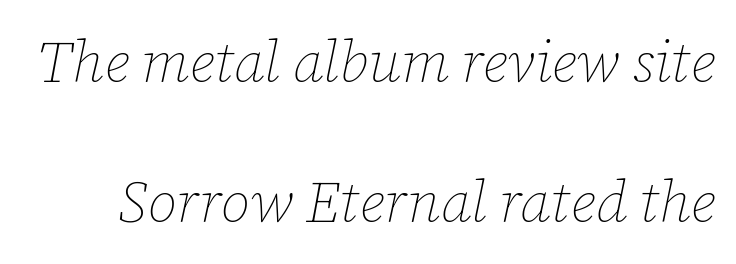
The image shows 58 px thin type, italic (leaning right); set loose line spacing (2.42x), normal letter spacing, not underlined; low stroke contrast and a medium x-height.
